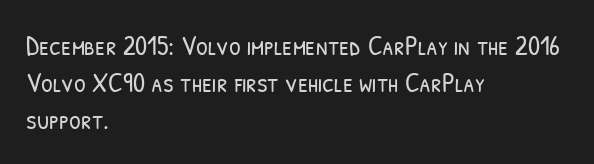
The passage shown is not underscored anywhere. The typesetter chose a ragged-right arrangement here. Letters have the restrained weight of plain body copy at most. Default kerning and tracking; the words read as compact shapes.
